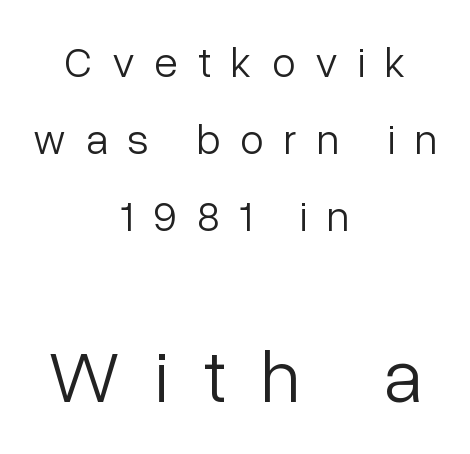
{"serif": "no", "italic": "no", "bold": "no", "weight": "light", "width": "normal", "stroke_contrast": "low", "x_height": "medium", "monospaced": "no", "underline": "no", "align": "center", "line_spacing_ratio": 1.79, "letter_spacing": "wide", "letter_spacing_em": 0.46, "larger_block": "second", "size_ratio": 1.74, "glyph_px": 75}
